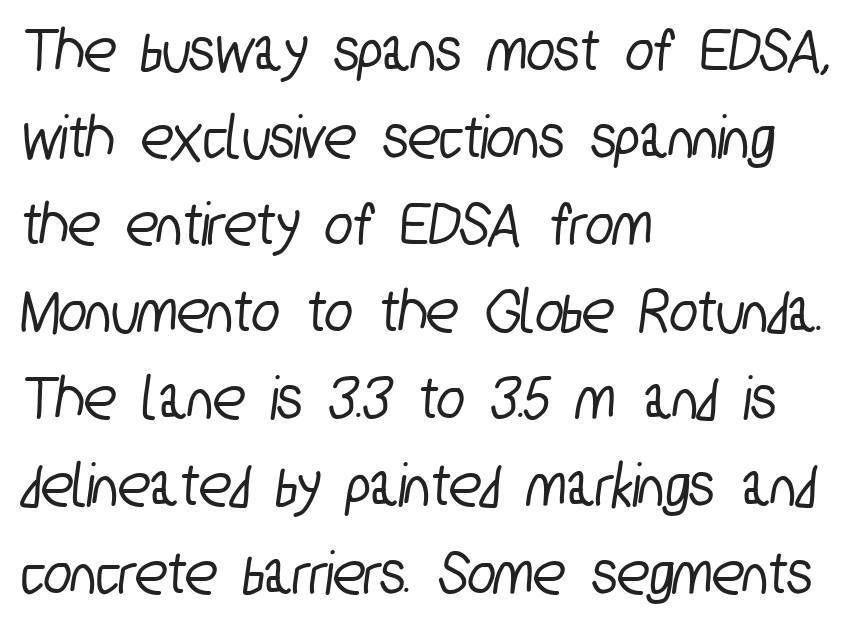
{"serif": "no", "width": "condensed", "stroke_contrast": "low", "x_height": "medium", "monospaced": "no", "underline": "no", "align": "left", "line_spacing": "normal", "line_spacing_ratio": 1.34, "letter_spacing": "normal", "letter_spacing_em": 0.0, "glyph_px": 65}
